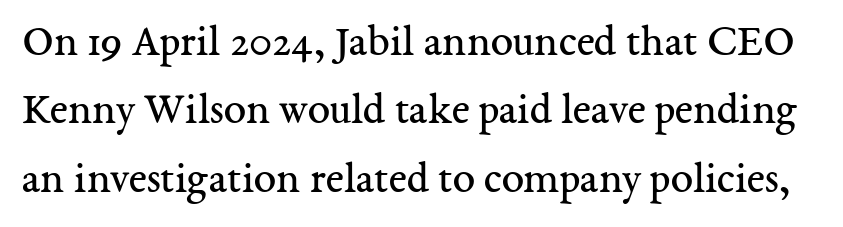
Check the space under the baseline: it is left empty. On a weight scale, this lands at 450 or below. Caption: standard tracking, unaltered. Interline gaps are of average width in this sample. The typeface chosen for these lines features serifs. The rendering uses natural spacing where letterforms have individual widths.
